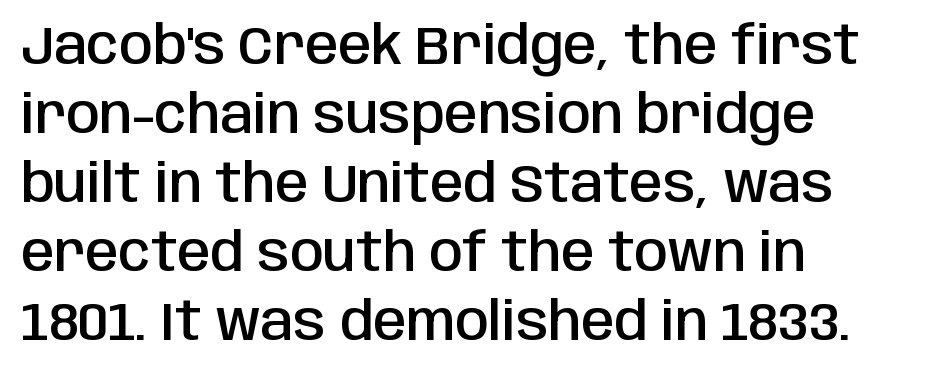
The image shows 54 px semibold, condensed sans-serif type, upright; set left-aligned, normal line spacing (1.28x), normal letter spacing, not underlined; low stroke contrast and a large x-height.
